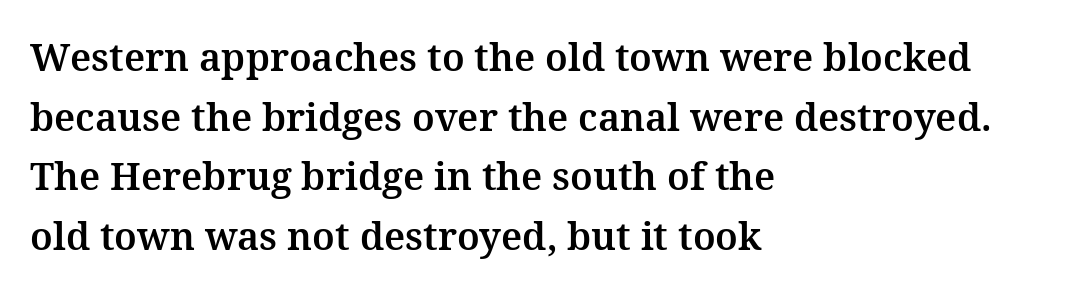
The image shows 38 px serif type, upright; set left-aligned, normal line spacing (1.57x), normal letter spacing, not underlined; medium stroke contrast and a medium x-height.
